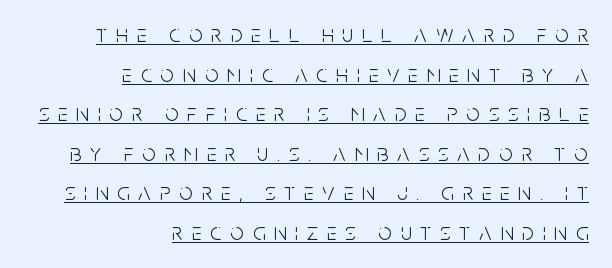
The image shows 24 px text type, upright; set right-aligned, normal line spacing (1.65x), unusually wide letter spacing (+0.37 em), underlined.
